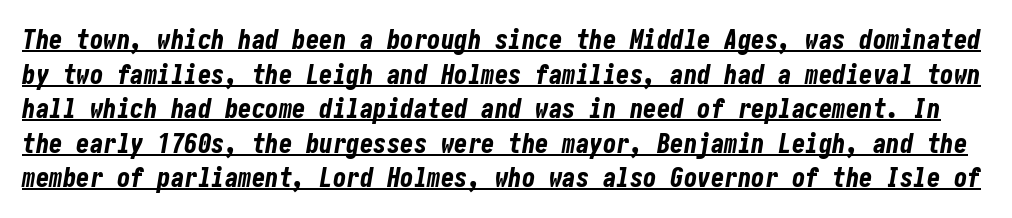
You'd pick this weight for a headline — it's a proper bold. Slant detected: the letters are inclined. One glance says typical: line gaps are just what's usual. Compared with undecorated copy, this sample adds a rule below the words.
